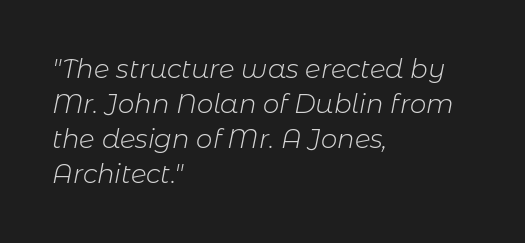
Only glyphs here, with clear space below each row. Vertical stems look standard width or narrower in stroke. Italic: yes, the glyphs are oblique. In terms of leading, this rendering sits right in the middle. All the whitespace from short lines collects on the right. Caption: standard tracking, unaltered.
